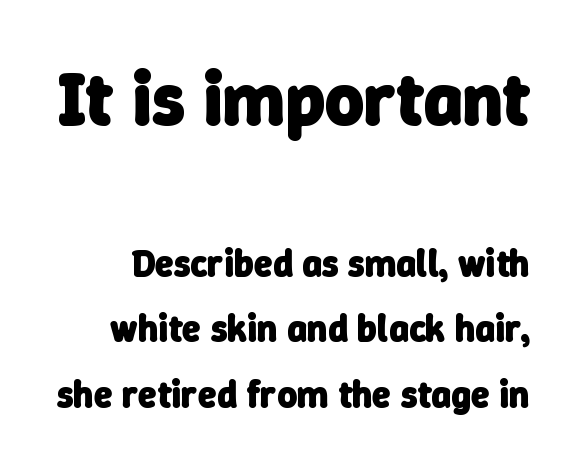
Proportional: the letters do not fall into vertical columns. A sans-serif font was chosen for this passage. Descender tails drop into unmarked territory. Between these two stacked blocks, the higher one wins on size. In terms of weight, the rendering is a true, heavy bold.
